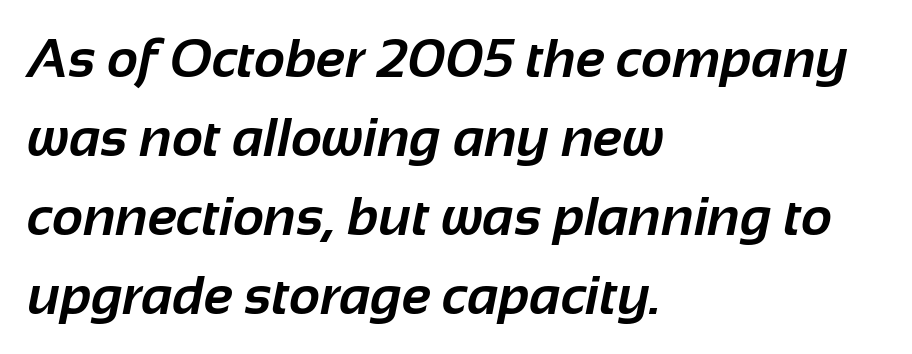
Q: Is the text bold? A: Yes.
Q: Is the typeface a serif or a sans-serif typeface? A: Sans-serif.
Q: Is the text underlined? A: No.
Q: How is the paragraph aligned? A: Left-aligned.
Q: Is the spacing between letters normal or unusually wide? A: Normal.
Q: Is the spacing between lines tight, normal or loose? A: Normal.
Q: Width (condensed, normal, or wide)? A: Normal.
Q: Stroke contrast? A: Low.
Q: x-height? A: Medium.
Q: Monospaced? A: No.
